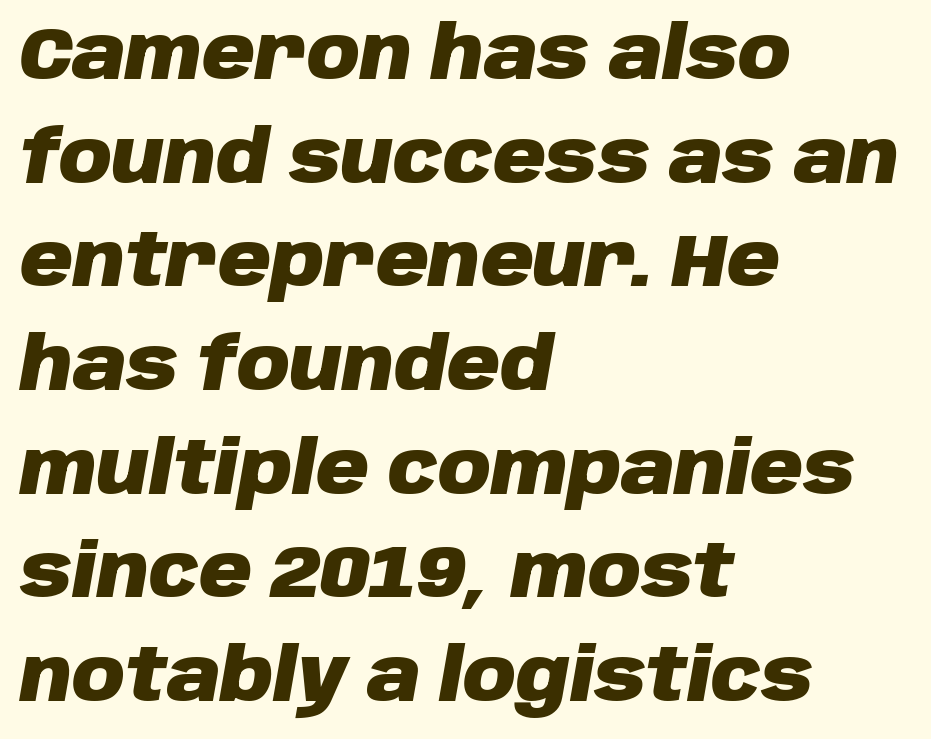
The face used here is rendered with its standard letterfit. This block has exactly the height ordinary leading produces. Is the type slanted? Yes — the strokes lean at a clear angle. Bold? Absolutely — the strokes are thick and heavy.
